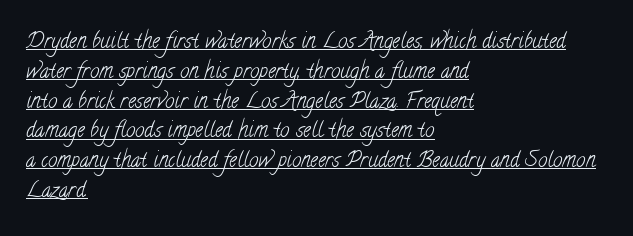
Q: Is the text bold? A: No.
Q: Is the text underlined? A: Yes.
Q: How is the paragraph aligned? A: Left-aligned.
Q: Is the spacing between letters normal or unusually wide? A: Normal.
Q: Is the spacing between lines tight, normal or loose? A: Normal.
